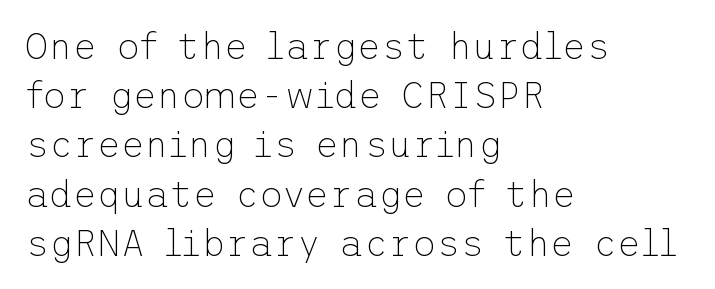
{"serif": "no", "italic": "no", "bold": "no", "weight": "thin", "width": "normal", "stroke_contrast": "low", "x_height": "medium", "underline": "no", "align": "left", "line_spacing": "normal", "line_spacing_ratio": 1.33, "letter_spacing": "normal", "letter_spacing_em": 0.0, "glyph_px": 37}
